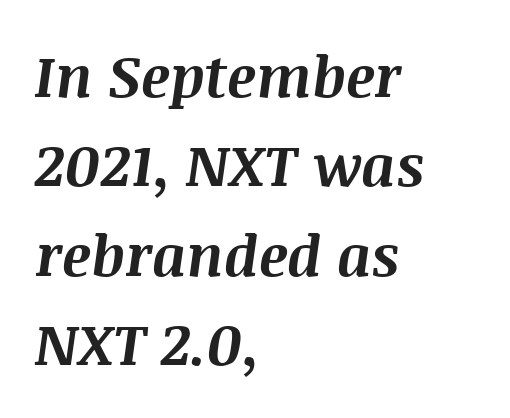
Q: Is the text bold? A: Yes.
Q: Is the text italic (slanted)? A: Yes, it leans right by about 8 degrees.
Q: Is the text underlined? A: No.
Q: How is the paragraph aligned? A: Left-aligned.
Q: Is the spacing between letters normal or unusually wide? A: Normal.
Q: Is the spacing between lines tight, normal or loose? A: Normal.
Q: Width (condensed, normal, or wide)? A: Normal.
Q: Stroke contrast? A: Medium.
Q: x-height? A: Large.
Q: Monospaced? A: No.
